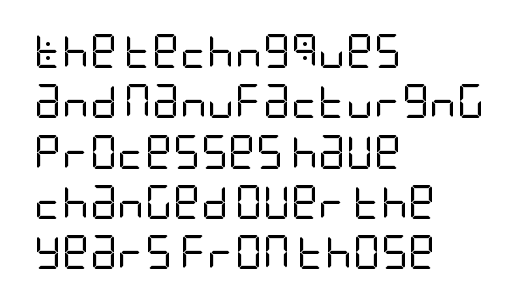
Q: Is the text bold? A: No.
Q: Is the text italic (slanted)? A: No, it is upright.
Q: Is the typeface a serif or a sans-serif typeface? A: Sans-serif.
Q: Is the text underlined? A: No.
Q: How is the paragraph aligned? A: Left-aligned.
Q: Is the spacing between letters normal or unusually wide? A: Normal.
Q: Is the spacing between lines tight, normal or loose? A: Normal.
Q: Width (condensed, normal, or wide)? A: Condensed.
Q: Stroke contrast? A: Low.
Q: x-height? A: Large.
